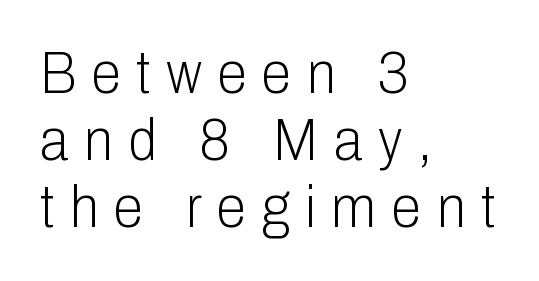
The image shows 60 px light, condensed sans-serif type, upright; set left-aligned, tight line spacing (1.12x), unusually wide letter spacing (+0.26 em), not underlined; low stroke contrast and a medium x-height.
